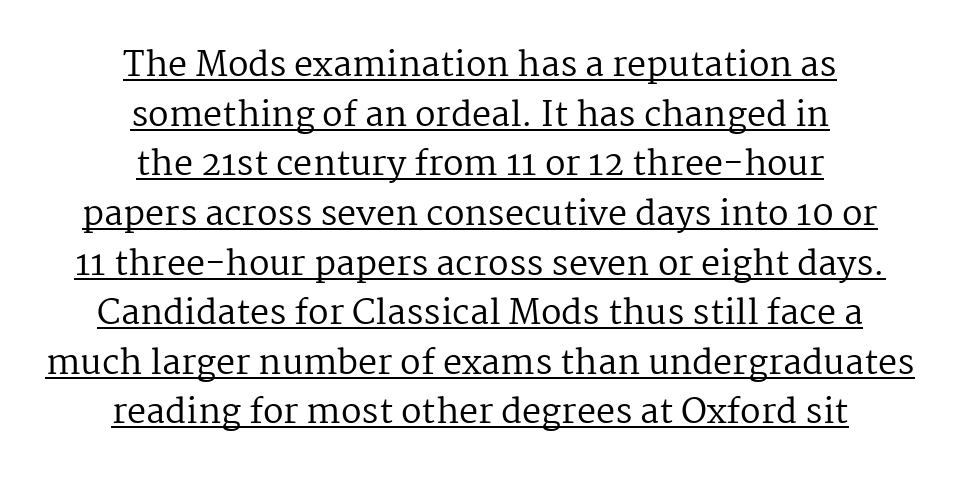
{"serif": "yes", "italic": "no", "bold": "no", "weight": "regular", "width": "normal", "stroke_contrast": "medium", "x_height": "medium", "monospaced": "no", "underline": "yes", "align": "center", "line_spacing": "normal", "line_spacing_ratio": 1.46, "letter_spacing": "normal", "letter_spacing_em": 0.0, "glyph_px": 34}
